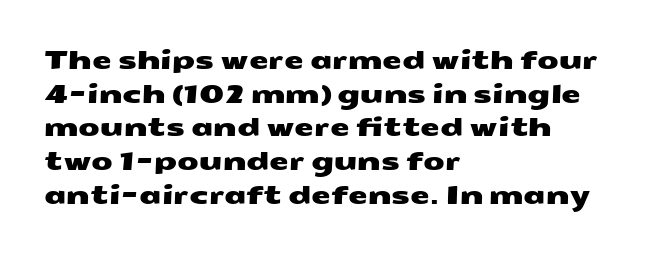
The image shows 25 px text type; set left-aligned, normal line spacing (1.35x), normal letter spacing, not underlined.
